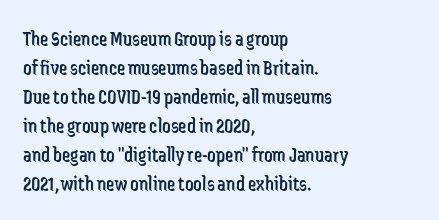
Q: Is the text bold? A: No.
Q: Is the text italic (slanted)? A: No, it is upright.
Q: Is the text underlined? A: No.
Q: How is the paragraph aligned? A: Left-aligned.
Q: Is the spacing between letters normal or unusually wide? A: Normal.
Q: Is the spacing between lines tight, normal or loose? A: Normal.
